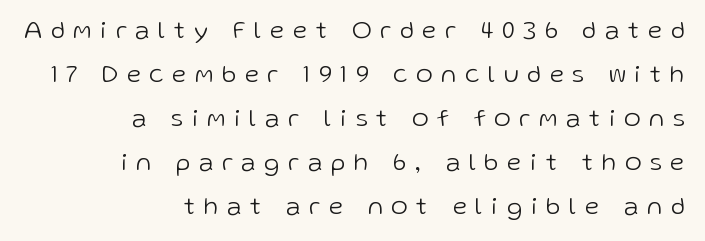
Q: Is the text bold? A: No.
Q: Is the text italic (slanted)? A: No, it is upright.
Q: Is the text underlined? A: No.
Q: How is the paragraph aligned? A: Right-aligned.
Q: Is the spacing between letters normal or unusually wide? A: Unusually wide.
